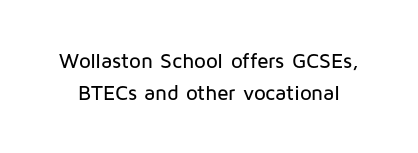
Q: Is the text italic (slanted)? A: No, it is upright.
Q: Is the text underlined? A: No.
Q: Is the spacing between letters normal or unusually wide? A: Normal.
Q: Is the spacing between lines tight, normal or loose? A: Normal.
